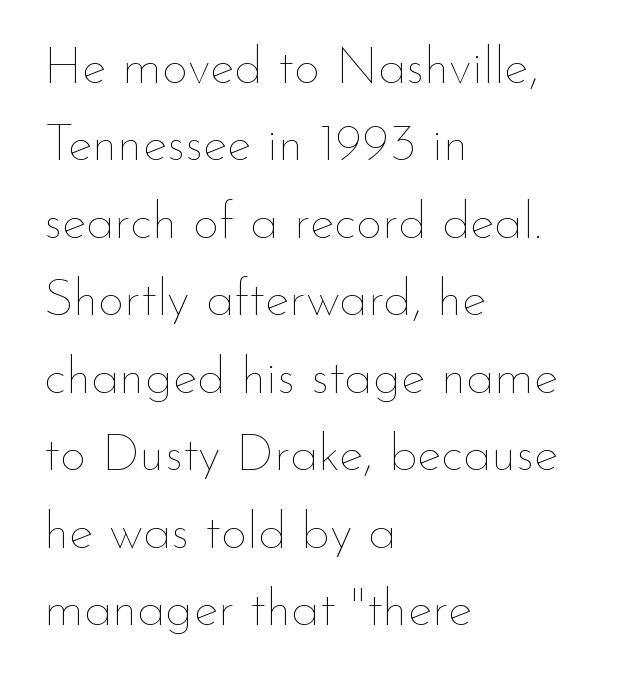
Is this a fixed-width face? No — the glyphs have proportional, varying widths. Bold? No — there's no thickening of the strokes. One glance says typical: line gaps are just what's usual. This sample uses an upright cut, with every glyph sitting square on the baseline.
